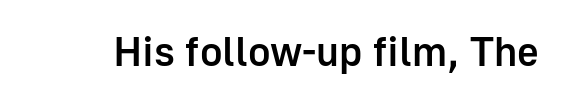
Q: Is the text bold? A: Semi-bold.
Q: Is the text italic (slanted)? A: No, it is upright.
Q: Is the typeface a serif or a sans-serif typeface? A: Sans-serif.
Q: Is the text underlined? A: No.
Q: Is the spacing between letters normal or unusually wide? A: Normal.
Q: Width (condensed, normal, or wide)? A: Normal.
Q: Stroke contrast? A: Low.
Q: x-height? A: Medium.
Q: Monospaced? A: No.
